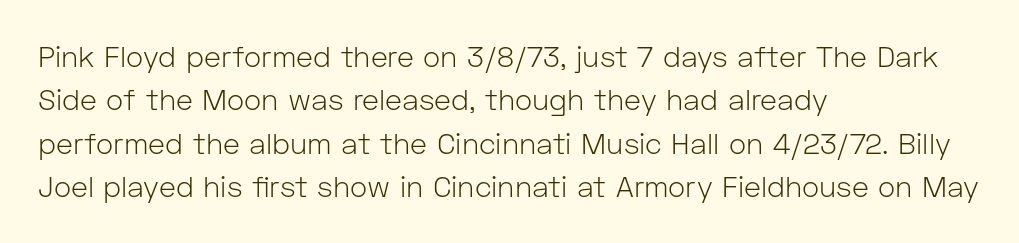
The image shows 29 px light sans-serif type, upright; set left-aligned, normal line spacing (1.5x), normal letter spacing, not underlined; low stroke contrast and a medium x-height.
